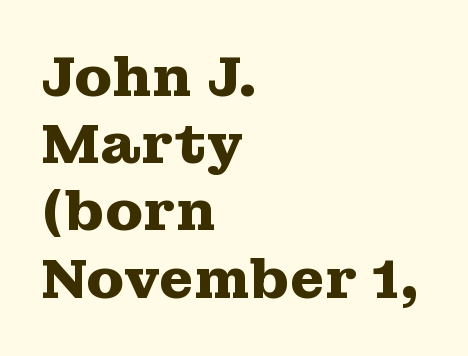
{"serif": "yes", "italic": "no", "bold": "yes", "weight": "heavy", "width": "wide", "stroke_contrast": "medium", "x_height": "medium", "monospaced": "no", "underline": "no", "align": "left", "line_spacing_ratio": 1.2, "letter_spacing": "normal", "letter_spacing_em": 0.0, "glyph_px": 56}
